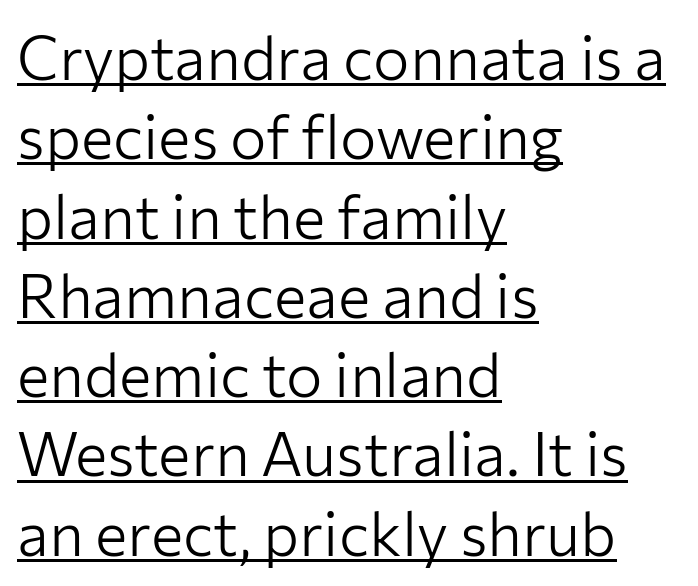
The image shows 61 px light sans-serif type, upright; set left-aligned, normal line spacing (1.3x), normal letter spacing, underlined; low stroke contrast and a medium x-height.
